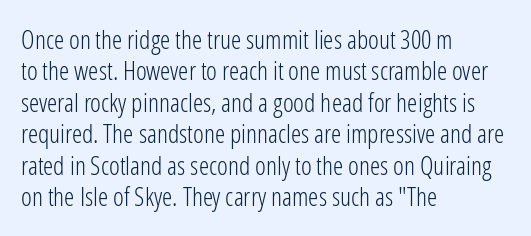
The image shows 26 px text type, upright; set left-aligned, line spacing 1.21x, normal letter spacing, not underlined.
